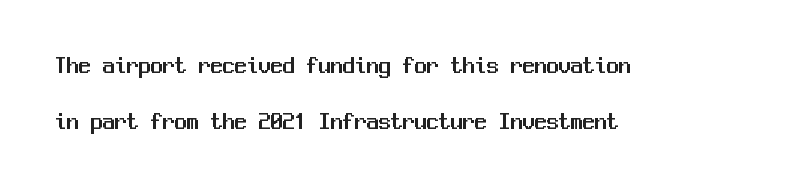
The passage shown stacks its lines with a broad gap. A roman cut, with each character standing at attention. What stands out about the letter spacing? Nothing — it is the standard amount. Reading down the block, your eye returns to a fixed left position each line. Clear beneath every line of the passage.
